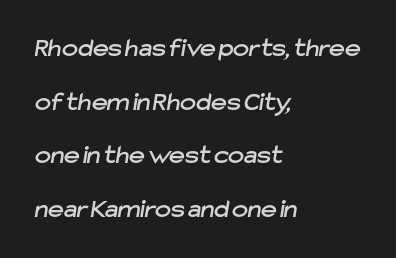
{"underline": "no", "align": "left", "line_spacing": "loose", "line_spacing_ratio": 1.99, "letter_spacing": "normal", "letter_spacing_em": 0.0, "glyph_px": 27}
